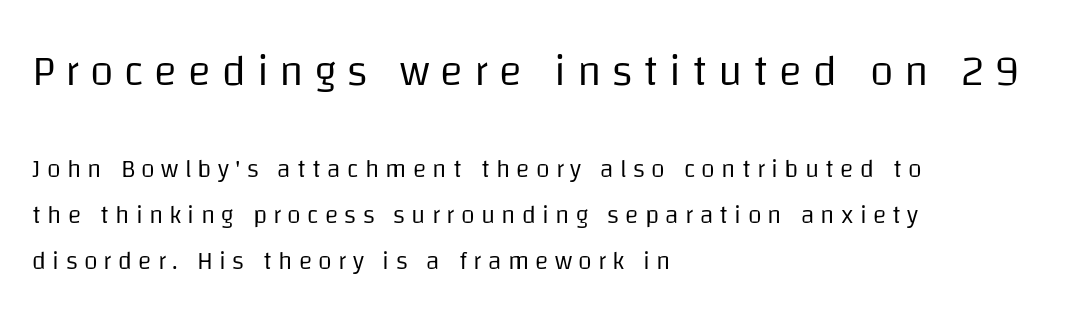
The image shows 43 px regular-weight sans-serif type, upright; set left-aligned, line spacing 1.84x, unusually wide letter spacing (+0.25 em), not underlined; the first (top) block is 1.72x larger; low stroke contrast and a large x-height.
